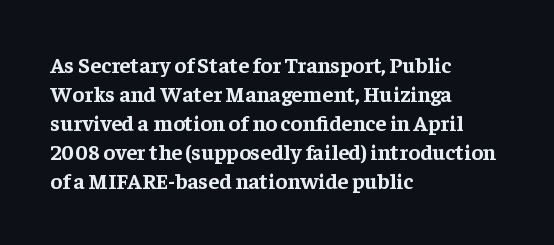
I'd describe the lettering as bold — thick and assertive. Line starts are locked; line ends wander. Nope, not italic — everything's standing straight. Only glyphs here, with clear space below each row.
